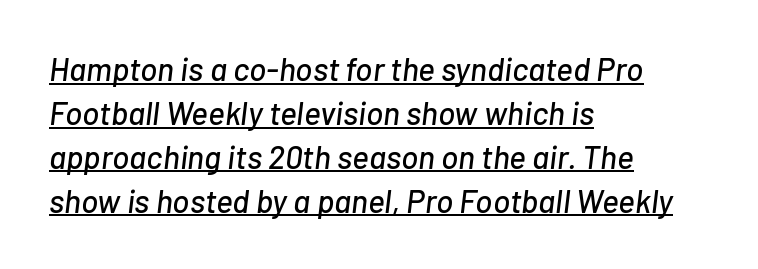
Q: Is the text italic (slanted)? A: Yes, it leans right by about 7 degrees.
Q: Is the text underlined? A: Yes.
Q: How is the paragraph aligned? A: Left-aligned.
Q: Is the spacing between letters normal or unusually wide? A: Normal.
Q: Is the spacing between lines tight, normal or loose? A: Normal.
Q: Width (condensed, normal, or wide)? A: Normal.
Q: Stroke contrast? A: Low.
Q: x-height? A: Medium.
Q: Monospaced? A: No.
